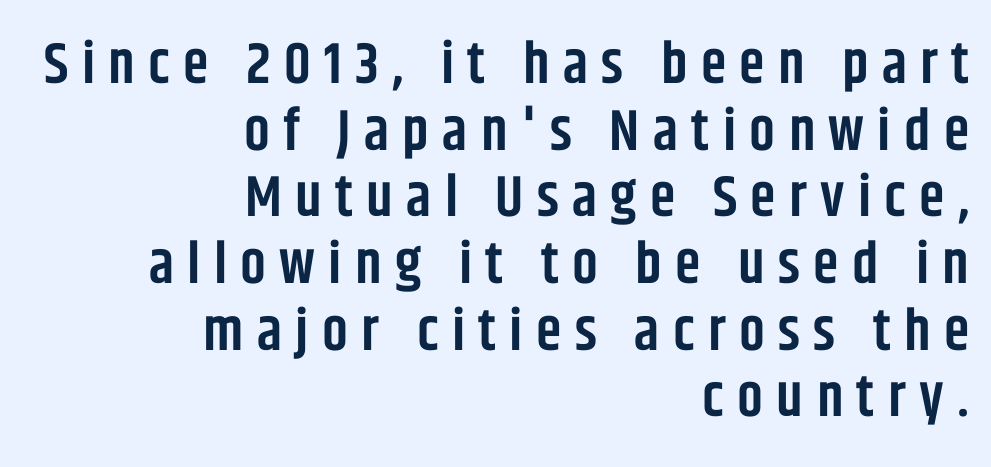
{"serif": "no", "italic": "no", "bold": "semi", "weight": "semibold", "width": "condensed", "stroke_contrast": "low", "x_height": "large", "monospaced": "no", "underline": "no", "align": "right", "line_spacing": "tight", "line_spacing_ratio": 1.15, "letter_spacing": "wide", "letter_spacing_em": 0.23, "glyph_px": 58}
